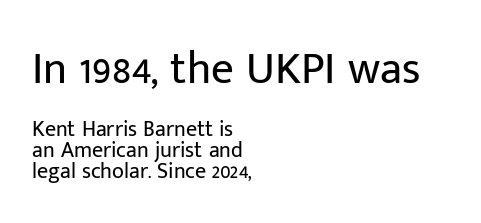
The image shows 45 px regular-weight sans-serif type, upright; set left-aligned, tight line spacing (0.96x), normal letter spacing, not underlined; the first (top) block is 2.05x larger; low stroke contrast and a medium x-height.
